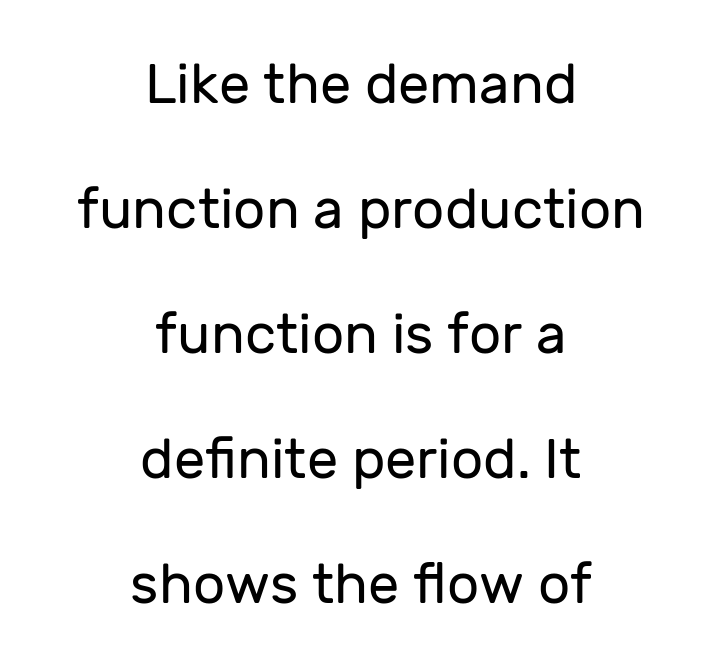
Q: Is the text bold? A: No.
Q: Is the text italic (slanted)? A: No, it is upright.
Q: Is the typeface a serif or a sans-serif typeface? A: Sans-serif.
Q: Is the text underlined? A: No.
Q: How is the paragraph aligned? A: Centered.
Q: Is the spacing between letters normal or unusually wide? A: Normal.
Q: Is the spacing between lines tight, normal or loose? A: Loose.
Q: Width (condensed, normal, or wide)? A: Normal.
Q: Stroke contrast? A: Low.
Q: x-height? A: Medium.
Q: Monospaced? A: No.
